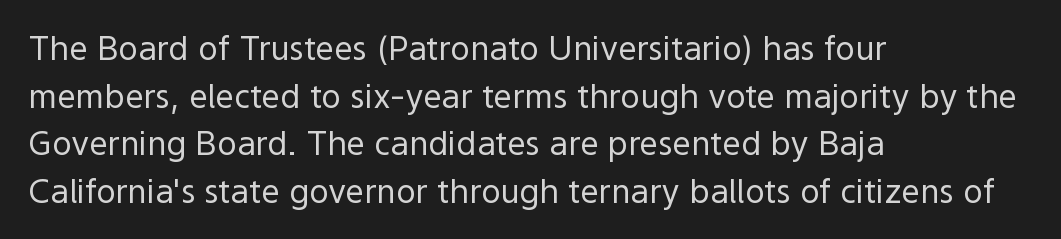
Q: Is the text bold? A: No.
Q: Is the text italic (slanted)? A: No, it is upright.
Q: Is the typeface a serif or a sans-serif typeface? A: Sans-serif.
Q: Is the text underlined? A: No.
Q: How is the paragraph aligned? A: Left-aligned.
Q: Is the spacing between letters normal or unusually wide? A: Normal.
Q: Is the spacing between lines tight, normal or loose? A: Normal.
Q: Width (condensed, normal, or wide)? A: Normal.
Q: x-height? A: Medium.
Q: Monospaced? A: No.
